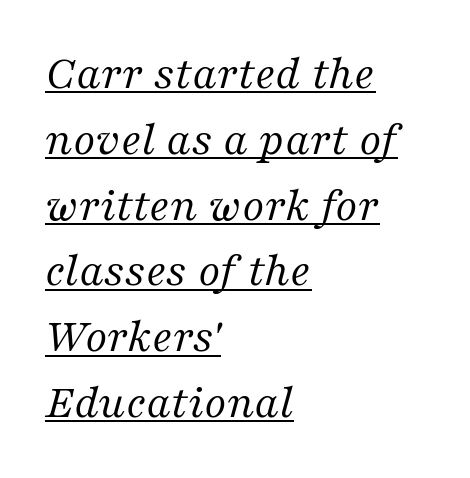
Q: Is the text bold? A: No.
Q: Is the text italic (slanted)? A: Yes, it leans right by about 16 degrees.
Q: Is the typeface a serif or a sans-serif typeface? A: Serif.
Q: Is the text underlined? A: Yes.
Q: How is the paragraph aligned? A: Left-aligned.
Q: Is the spacing between letters normal or unusually wide? A: Normal.
Q: Is the spacing between lines tight, normal or loose? A: Normal.
Q: Width (condensed, normal, or wide)? A: Normal.
Q: Stroke contrast? A: Medium.
Q: x-height? A: Medium.
Q: Monospaced? A: No.
